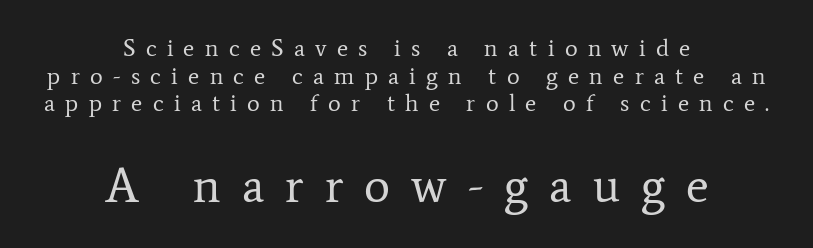
The glyphs are unaccompanied by any horizontal stroke below them. This is roman type, the default non-slanted kind. The passage shown has open, widely tracked lettering throughout. Where is the straight margin? There isn't one; the lines are centered. Note: smaller setting up top, larger setting below.
